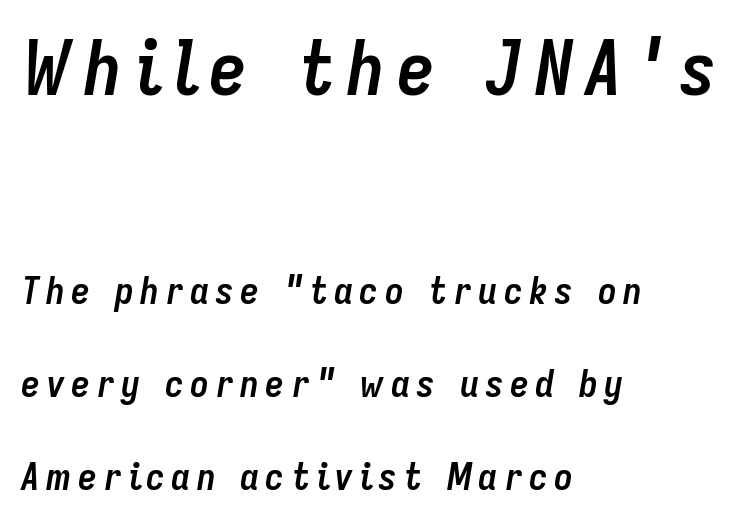
Line starts are locked; line ends wander. The leading is generous, giving the passage an open texture. The letters advance in unequal steps, a hallmark of proportional type. Look at the glyph heights: the upper group is clearly the bigger setting.
